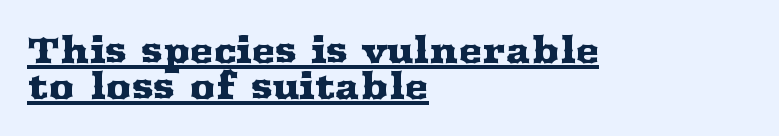
{"serif": "yes", "italic": "no", "width": "wide", "stroke_contrast": "medium", "x_height": "medium", "monospaced": "no", "underline": "yes", "align": "left", "line_spacing": "tight", "line_spacing_ratio": 1.0, "letter_spacing": "normal", "letter_spacing_em": 0.0, "glyph_px": 36}
